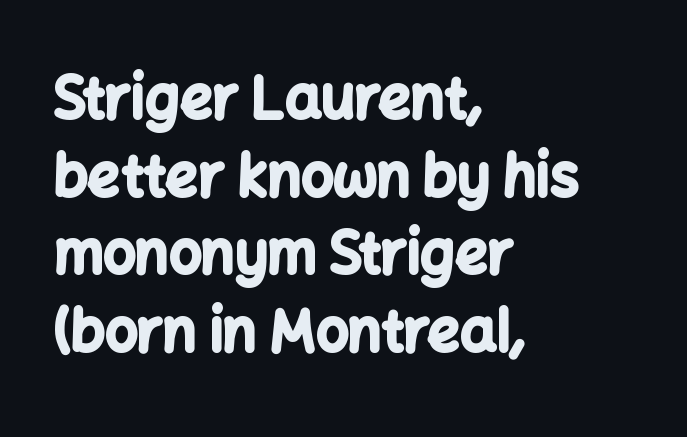
{"serif": "no", "italic": "no", "bold": "yes", "weight": "bold", "width": "normal", "stroke_contrast": "low", "x_height": "medium", "monospaced": "no", "underline": "no", "align": "left", "line_spacing": "normal", "line_spacing_ratio": 1.36, "letter_spacing": "normal", "letter_spacing_em": 0.0, "glyph_px": 57}
